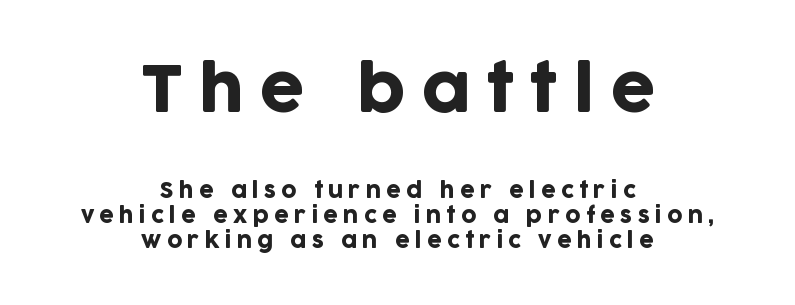
{"serif": "no", "italic": "no", "width": "normal", "stroke_contrast": "low", "x_height": "large", "monospaced": "no", "underline": "no", "align": "center", "line_spacing_ratio": 1.21, "letter_spacing": "wide", "letter_spacing_em": 0.25, "larger_block": "first", "size_ratio": 3.05, "glyph_px": 64}
